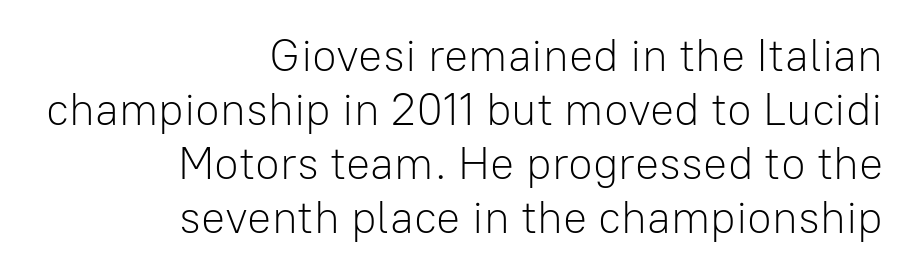
Q: Is the text bold? A: No.
Q: Is the text italic (slanted)? A: No, it is upright.
Q: Is the typeface a serif or a sans-serif typeface? A: Sans-serif.
Q: Is the text underlined? A: No.
Q: How is the paragraph aligned? A: Right-aligned.
Q: Is the spacing between letters normal or unusually wide? A: Normal.
Q: Width (condensed, normal, or wide)? A: Normal.
Q: Stroke contrast? A: Low.
Q: x-height? A: Medium.
Q: Monospaced? A: No.
